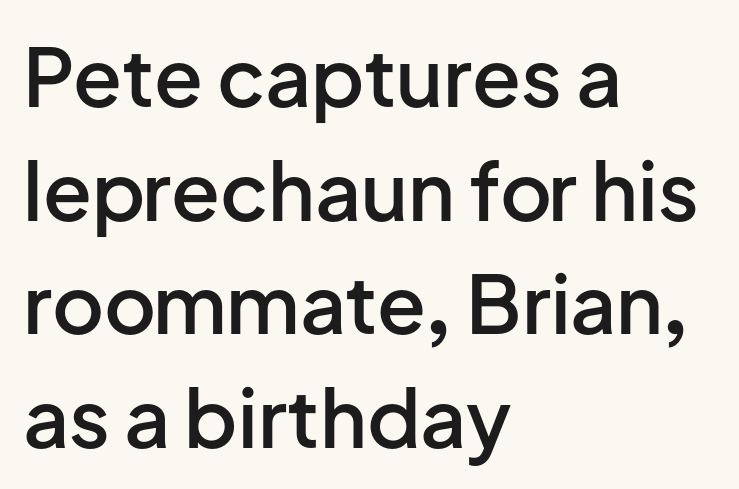
The image shows 80 px semibold sans-serif type, upright; set left-aligned, normal line spacing (1.42x), normal letter spacing, not underlined; low stroke contrast and a medium x-height.
